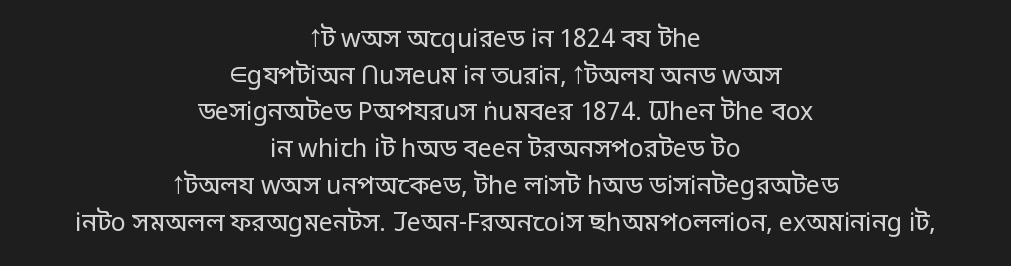
The rag falls on both sides of this text block equally. Rule under the text: the space is simply empty. Stem width sits at or under what a default text font uses. Vertically, the passage feels balanced, rows spaced as you'd expect.
